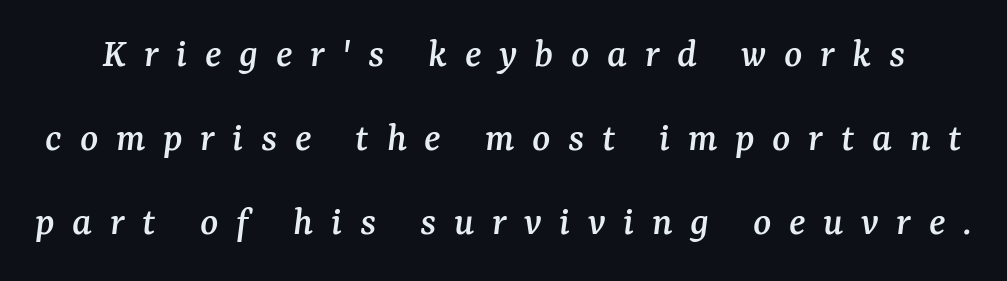
Q: Is the text italic (slanted)? A: Yes, it leans right by about 7 degrees.
Q: Is the typeface a serif or a sans-serif typeface? A: Serif.
Q: Is the text underlined? A: No.
Q: Is the spacing between letters normal or unusually wide? A: Unusually wide.
Q: Is the spacing between lines tight, normal or loose? A: Loose.
Q: Width (condensed, normal, or wide)? A: Normal.
Q: Stroke contrast? A: Medium.
Q: x-height? A: Medium.
Q: Monospaced? A: No.
